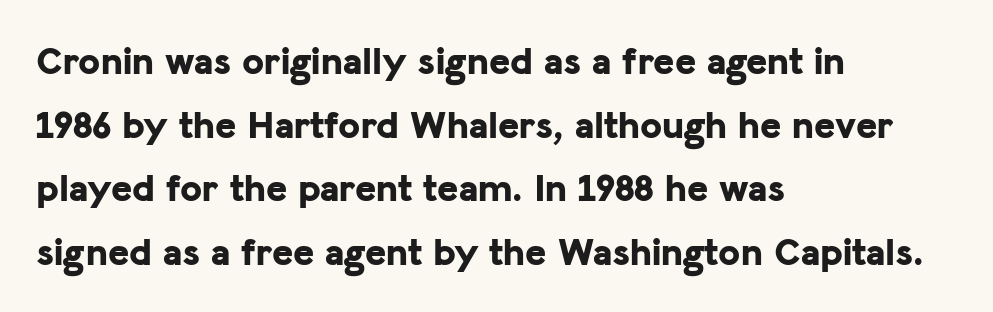
Decoration check: the copy has no underline. The sample has been set heavy, in full bold. Letter spacing: default. Upright lettering throughout.
